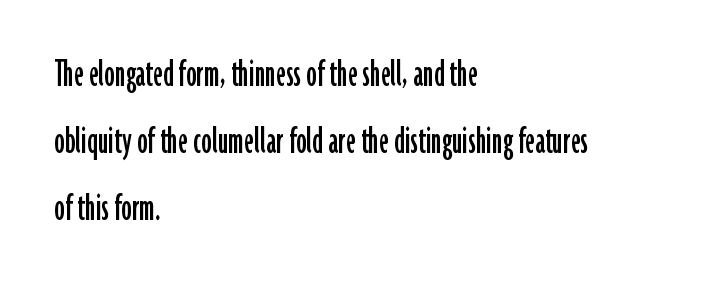
The paragraph has a hard left edge and a soft right edge. Character widths vary here, with narrow letters taking less room than wide ones. Classification — sans serif. Is there any slant? The stems are plumb.
